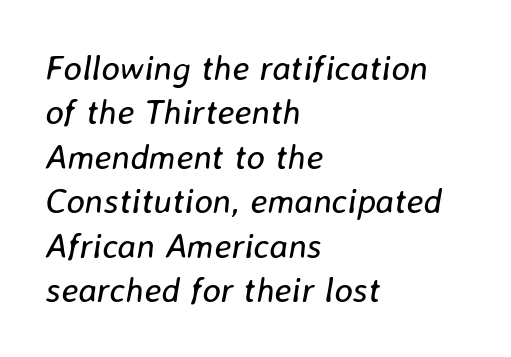
{"italic": "yes", "lean": "right", "slant_degrees": 8, "bold": "no", "weight": "regular", "width": "normal", "stroke_contrast": "low", "x_height": "medium", "monospaced": "no", "underline": "no", "align": "left", "line_spacing": "normal", "line_spacing_ratio": 1.27, "letter_spacing": "normal", "letter_spacing_em": 0.0, "glyph_px": 35}
